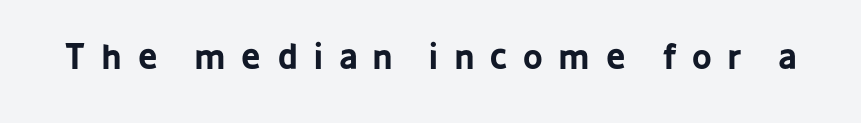
{"serif": "no", "italic": "no", "bold": "yes", "weight": "bold", "width": "condensed", "stroke_contrast": "low", "x_height": "medium", "monospaced": "no", "underline": "no", "letter_spacing": "wide", "letter_spacing_em": 0.48, "glyph_px": 34}
